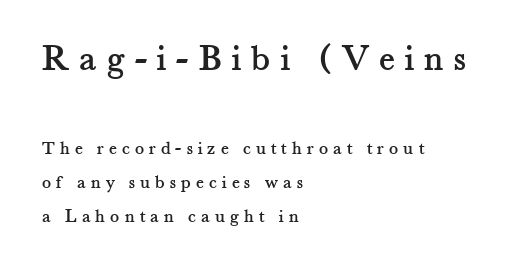
The image shows 38 px serif type, upright; set left-aligned, line spacing 1.79x, unusually wide letter spacing (+0.26 em), not underlined; the first (top) block is 2.0x larger; medium stroke contrast and a small x-height.
